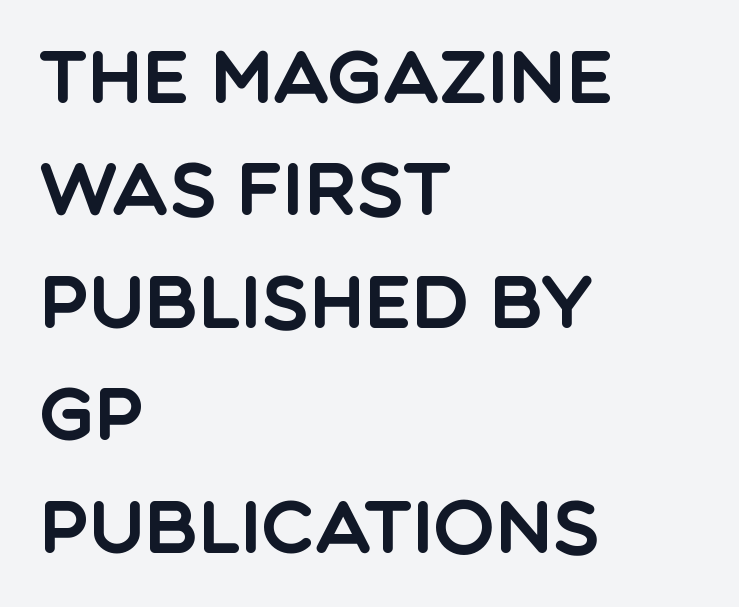
Q: Is the text italic (slanted)? A: No, it is upright.
Q: Is the typeface a serif or a sans-serif typeface? A: Sans-serif.
Q: Is the text underlined? A: No.
Q: How is the paragraph aligned? A: Left-aligned.
Q: Is the spacing between letters normal or unusually wide? A: Normal.
Q: Is the spacing between lines tight, normal or loose? A: Normal.
Q: Width (condensed, normal, or wide)? A: Normal.
Q: x-height? A: Large.
Q: Monospaced? A: No.
